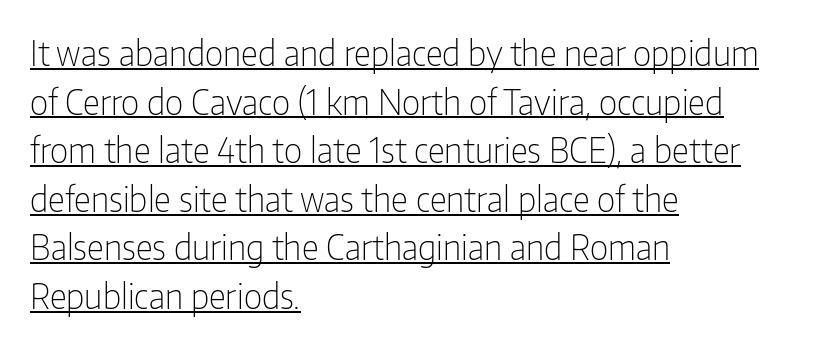
Regular leading. The axis of the letterforms is exactly vertical. Horizontally, the lines are justified to the leading edge only. The passage shown is typeset with a sans-serif family.
